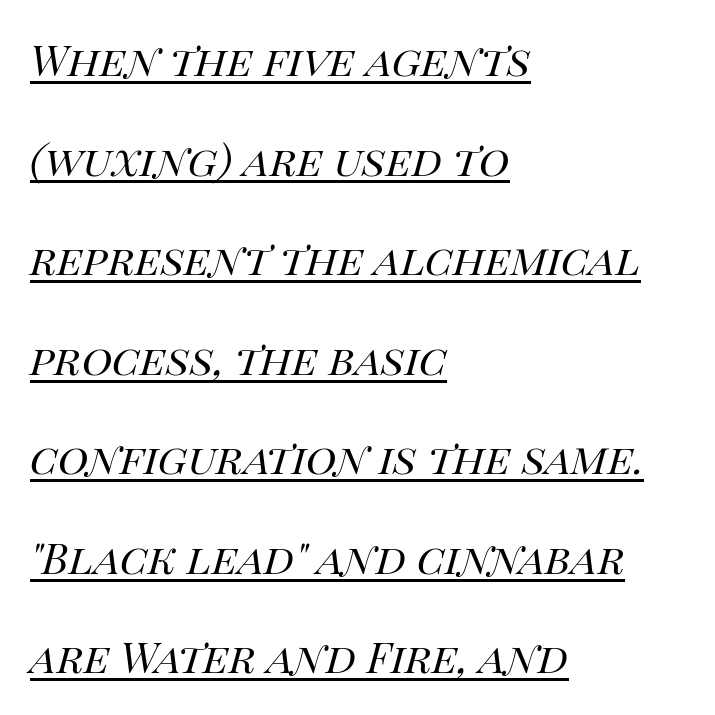
The image shows 42 px regular-weight type, italic (leaning right); set left-aligned, loose line spacing (2.37x), normal letter spacing, underlined; high stroke contrast and a large x-height.
